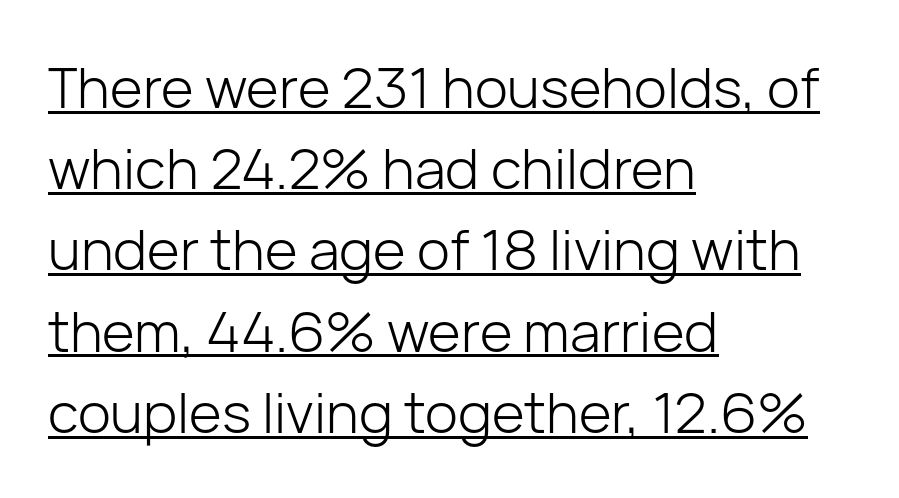
Q: Is the text bold? A: No.
Q: Is the text italic (slanted)? A: No, it is upright.
Q: Is the typeface a serif or a sans-serif typeface? A: Sans-serif.
Q: Is the text underlined? A: Yes.
Q: How is the paragraph aligned? A: Left-aligned.
Q: Is the spacing between letters normal or unusually wide? A: Normal.
Q: Is the spacing between lines tight, normal or loose? A: Normal.
Q: Width (condensed, normal, or wide)? A: Normal.
Q: Stroke contrast? A: Low.
Q: x-height? A: Medium.
Q: Monospaced? A: No.
